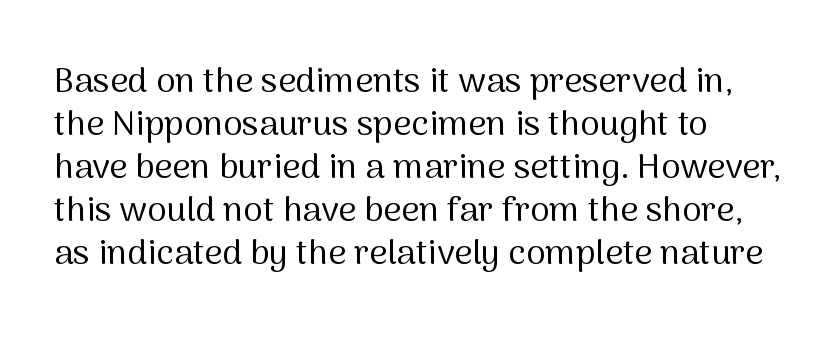
Q: Is the text bold? A: No.
Q: Is the text italic (slanted)? A: No, it is upright.
Q: Is the typeface a serif or a sans-serif typeface? A: Sans-serif.
Q: Is the text underlined? A: No.
Q: How is the paragraph aligned? A: Left-aligned.
Q: Is the spacing between letters normal or unusually wide? A: Normal.
Q: Width (condensed, normal, or wide)? A: Normal.
Q: Stroke contrast? A: Medium.
Q: x-height? A: Medium.
Q: Monospaced? A: No.
